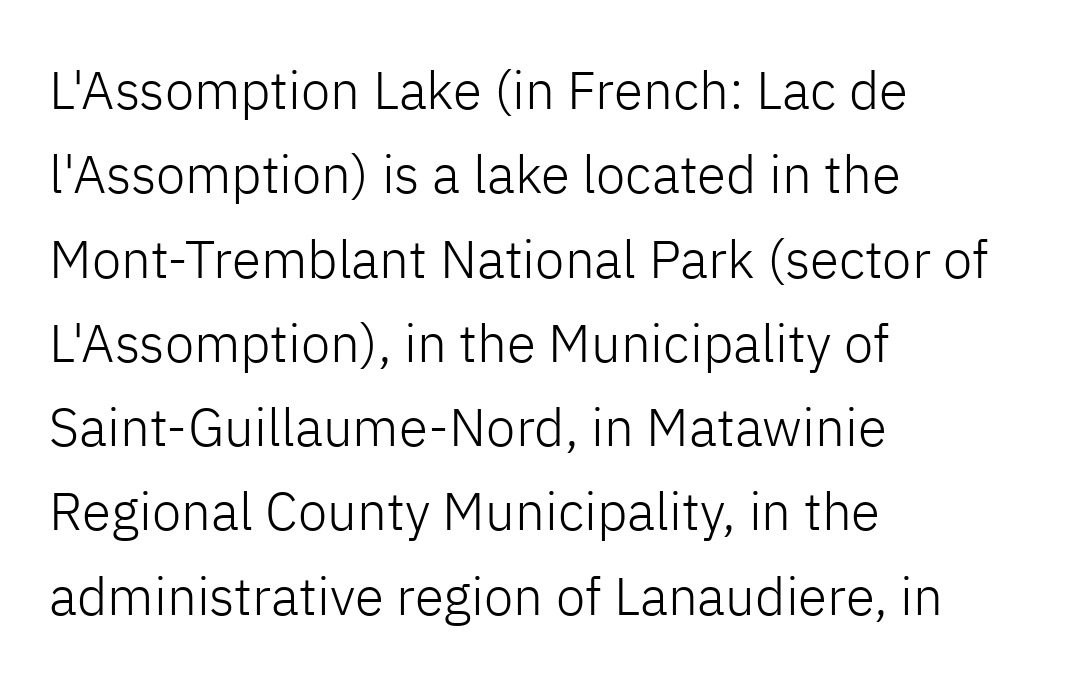
Q: Is the text bold? A: No.
Q: Is the text italic (slanted)? A: No, it is upright.
Q: Is the typeface a serif or a sans-serif typeface? A: Sans-serif.
Q: Is the text underlined? A: No.
Q: How is the paragraph aligned? A: Left-aligned.
Q: Is the spacing between letters normal or unusually wide? A: Normal.
Q: Is the spacing between lines tight, normal or loose? A: Normal.
Q: Width (condensed, normal, or wide)? A: Normal.
Q: Stroke contrast? A: Low.
Q: x-height? A: Medium.
Q: Monospaced? A: No.
